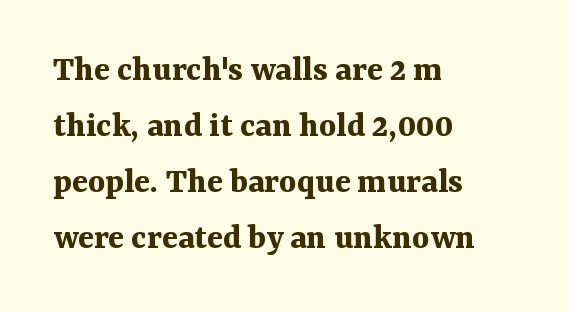
Between one letter and the next there's only the usual sliver of space. What weight is shown? A full bold with thick strokes. The vertical gap from one line to the next is medium. Tall strokes in this sample are plumb rather than angled. Words float on clear page, feet unadorned.
